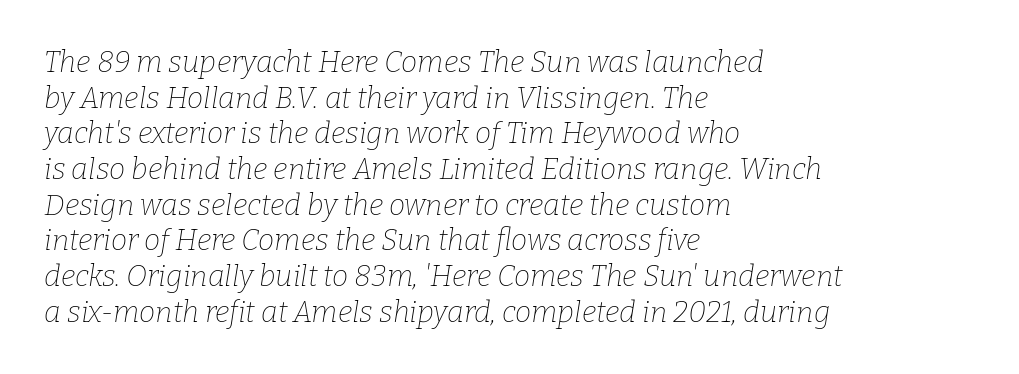
The image shows 29 px thin serif type, italic (leaning right); set left-aligned, line spacing 1.23x, normal letter spacing, not underlined; low stroke contrast and a medium x-height.
